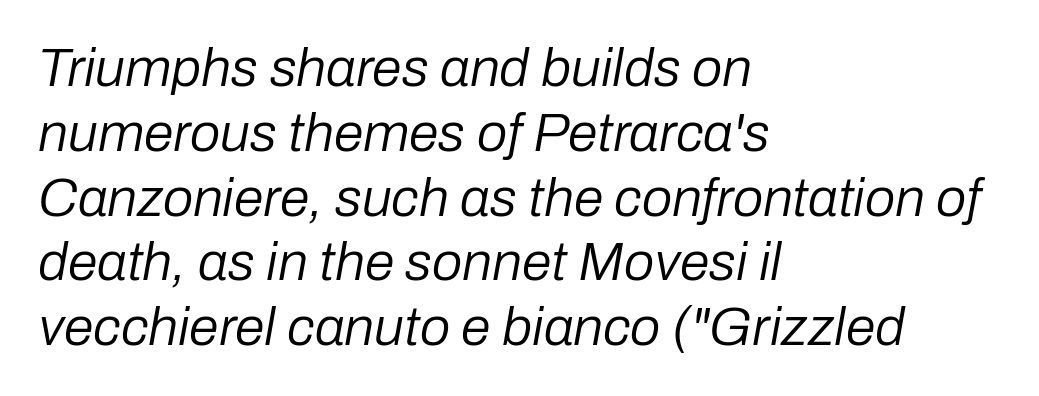
Q: Is the text bold? A: No.
Q: Is the text italic (slanted)? A: Yes, it leans right by about 10 degrees.
Q: Is the text underlined? A: No.
Q: How is the paragraph aligned? A: Left-aligned.
Q: Is the spacing between letters normal or unusually wide? A: Normal.
Q: Width (condensed, normal, or wide)? A: Normal.
Q: Stroke contrast? A: Low.
Q: x-height? A: Medium.
Q: Monospaced? A: No.
